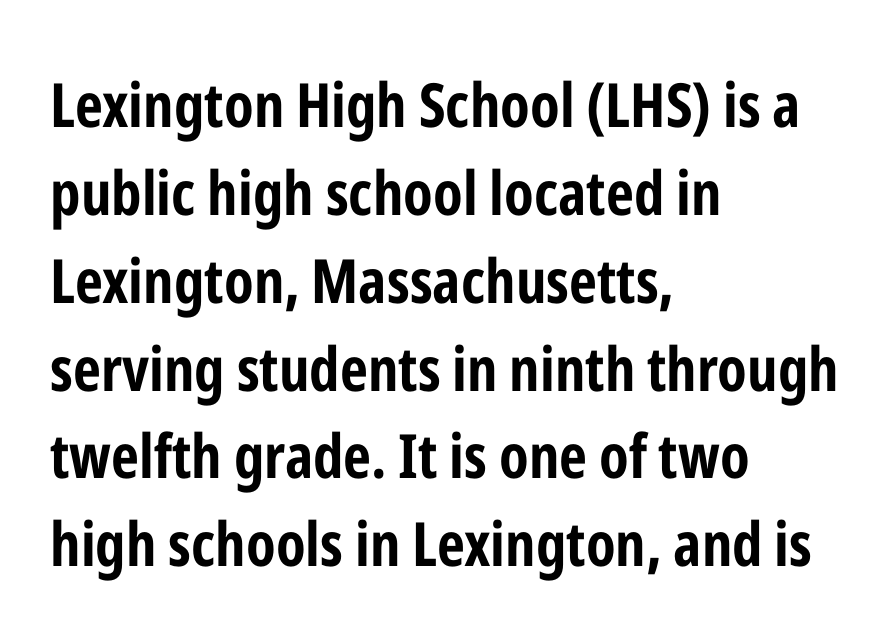
The image shows 61 px bold, condensed sans-serif type, upright; set left-aligned, normal line spacing (1.44x), normal letter spacing, not underlined; low stroke contrast and a medium x-height.
